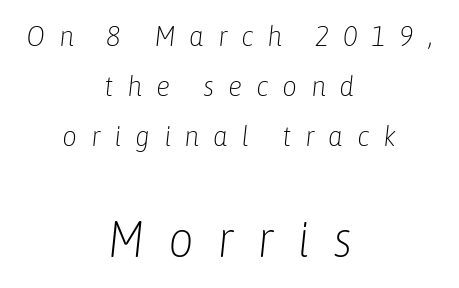
Q: Is the text bold? A: No.
Q: Is the text italic (slanted)? A: Yes, it leans right by about 6 degrees.
Q: Is the text underlined? A: No.
Q: How is the paragraph aligned? A: Centered.
Q: Is the spacing between letters normal or unusually wide? A: Unusually wide.
Q: Which block of text is set in a larger size, the first (top) or the second (bottom)? A: The second (bottom) one.
Q: Width (condensed, normal, or wide)? A: Condensed.
Q: Stroke contrast? A: Low.
Q: x-height? A: Medium.
Q: Monospaced? A: No.
